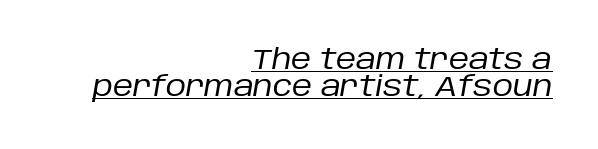
The image shows 28 px regular-weight type, italic (leaning right); set right-aligned, tight line spacing (0.95x), normal letter spacing, underlined; low stroke contrast and a large x-height.
